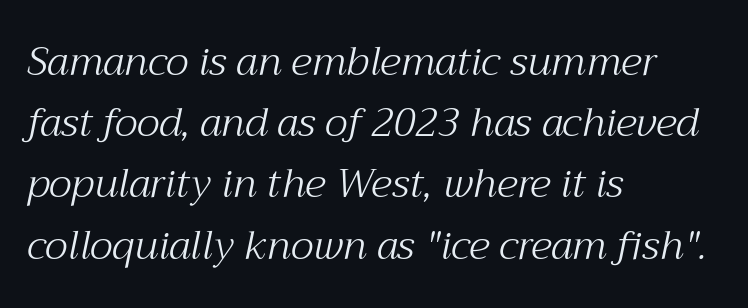
The image shows 40 px light serif type, italic (leaning right); set left-aligned, normal line spacing (1.53x), normal letter spacing, not underlined; medium stroke contrast and a medium x-height.
